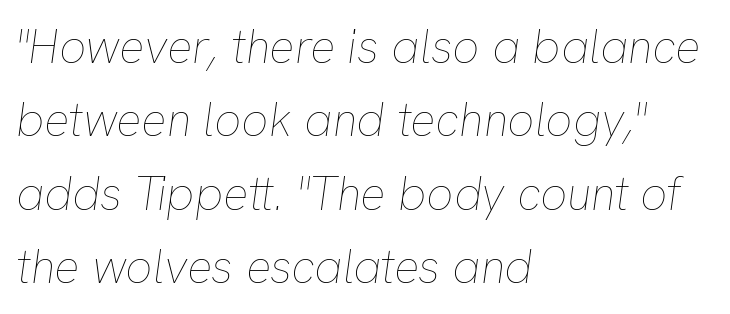
The strip under each line holds only bare page. The characters are drawn with everyday or finer stroke widths. The rendering uses natural spacing where letterforms have individual widths. Notice how the passage keeps a crisp vertical edge on the left only. Horizontal bands of white between lines are of average thickness.
